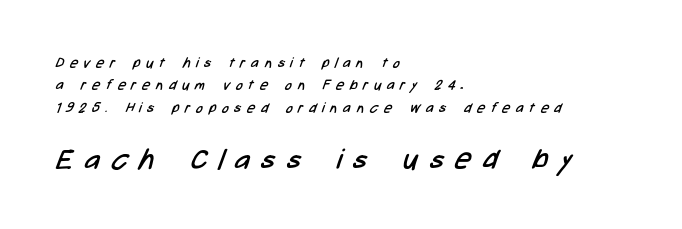
Varying glyph widths throughout — classic text-font behaviour. The setting favours the left margin, as ordinary paragraphs usually do. A bare baseline throughout the passage. Does the bottom block carry the larger type? Yes, it does.
